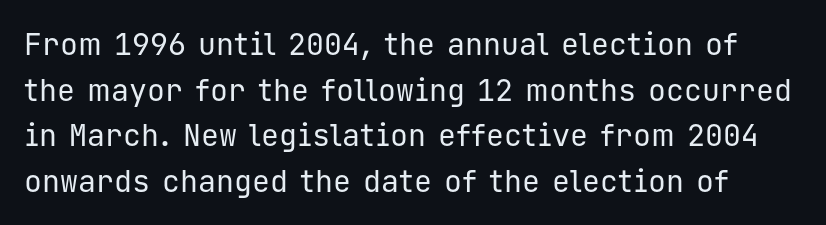
{"serif": "no", "italic": "no", "bold": "no", "weight": "regular", "width": "normal", "stroke_contrast": "low", "x_height": "medium", "monospaced": "yes", "underline": "no", "line_spacing": "normal", "line_spacing_ratio": 1.52, "letter_spacing": "normal", "letter_spacing_em": 0.0, "glyph_px": 30}
